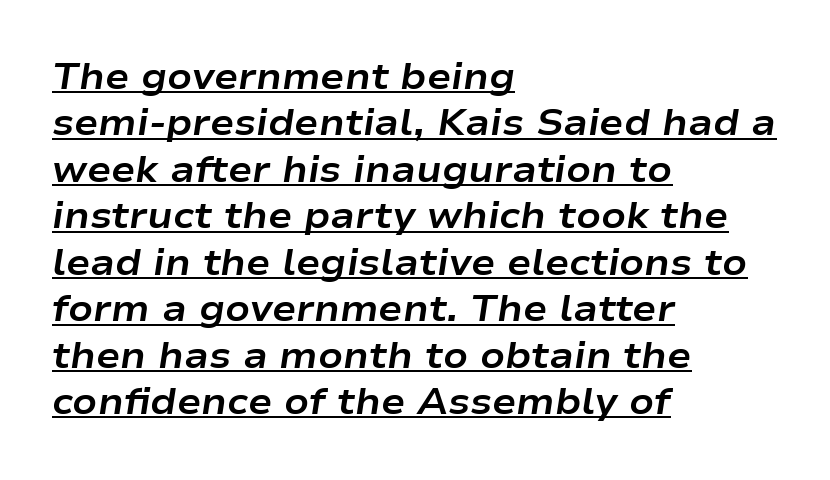
{"italic": "yes", "lean": "right", "slant_degrees": 9, "bold": "yes", "weight": "bold", "width": "wide", "stroke_contrast": "low", "x_height": "medium", "monospaced": "no", "underline": "yes", "align": "left", "line_spacing": "normal", "line_spacing_ratio": 1.29, "letter_spacing": "normal", "letter_spacing_em": 0.0, "glyph_px": 36}
